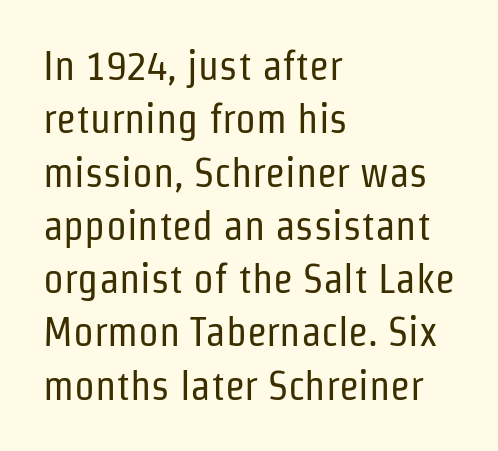
The letterforms sit at book weight or below. This sample uses a sans-serif face. All the whitespace from short lines collects on the right. Each new line begins a customary step beneath the previous one. Glyph-to-glyph distance matches everyday printed text.
